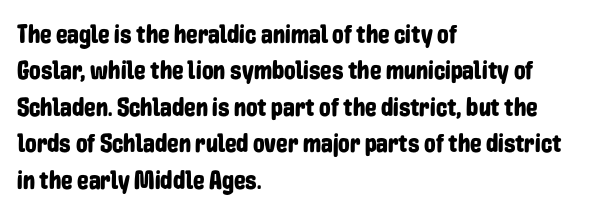
Q: Is the text italic (slanted)? A: No, it is upright.
Q: Is the text underlined? A: No.
Q: How is the paragraph aligned? A: Left-aligned.
Q: Is the spacing between letters normal or unusually wide? A: Normal.
Q: Is the spacing between lines tight, normal or loose? A: Normal.
